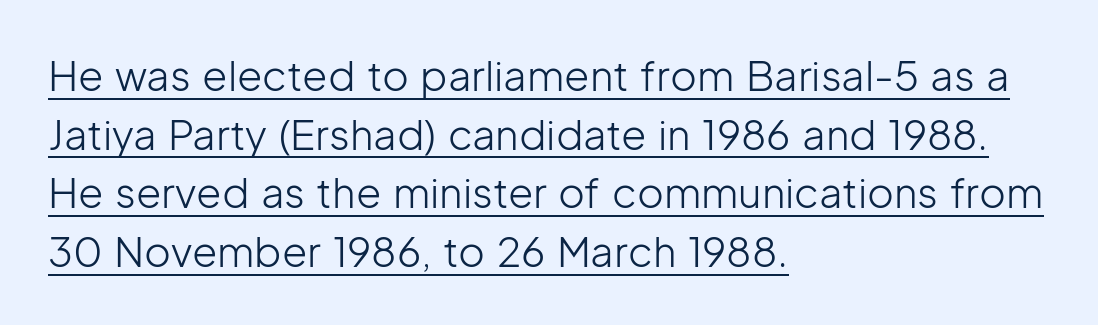
{"serif": "no", "italic": "no", "bold": "no", "weight": "light", "width": "normal", "stroke_contrast": "low", "x_height": "medium", "monospaced": "no", "underline": "yes", "align": "left", "line_spacing": "normal", "line_spacing_ratio": 1.43, "letter_spacing": "normal", "letter_spacing_em": 0.0, "glyph_px": 41}
